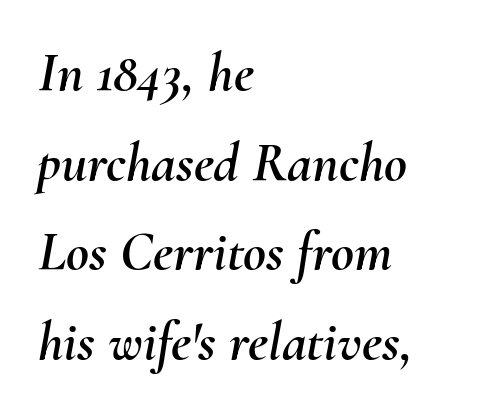
Q: Is the text italic (slanted)? A: Yes, it leans right by about 10 degrees.
Q: Is the text underlined? A: No.
Q: How is the paragraph aligned? A: Left-aligned.
Q: Is the spacing between letters normal or unusually wide? A: Normal.
Q: Is the spacing between lines tight, normal or loose? A: Normal.
Q: Width (condensed, normal, or wide)? A: Normal.
Q: Stroke contrast? A: Medium.
Q: x-height? A: Small.
Q: Monospaced? A: No.
